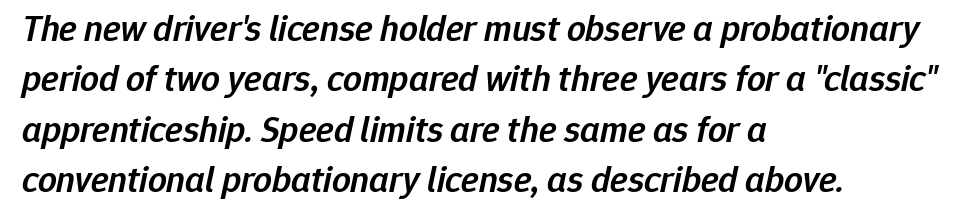
{"italic": "yes", "lean": "right", "slant_degrees": 12, "bold": "semi", "weight": "semibold", "width": "normal", "stroke_contrast": "low", "x_height": "medium", "monospaced": "no", "underline": "no", "align": "left", "line_spacing": "normal", "line_spacing_ratio": 1.36, "letter_spacing": "normal", "letter_spacing_em": 0.0, "glyph_px": 37}
